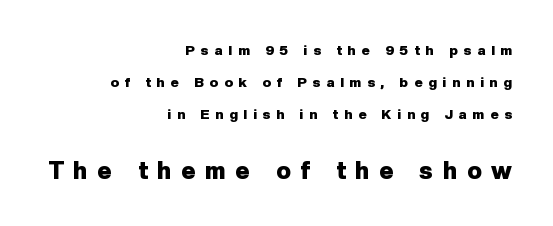
Q: Is the text bold? A: Yes.
Q: Is the text italic (slanted)? A: No, it is upright.
Q: Is the text underlined? A: No.
Q: How is the paragraph aligned? A: Right-aligned.
Q: Is the spacing between letters normal or unusually wide? A: Unusually wide.
Q: Is the spacing between lines tight, normal or loose? A: Loose.
Q: Which block of text is set in a larger size, the first (top) or the second (bottom)? A: The second (bottom) one.
